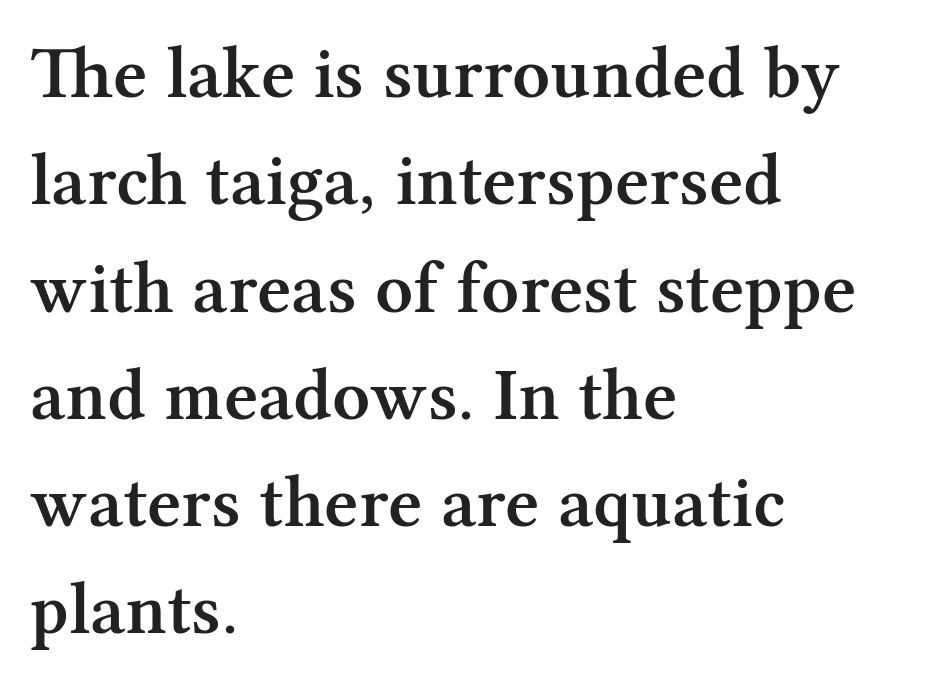
Q: Is the text bold? A: Semi-bold.
Q: Is the text italic (slanted)? A: No, it is upright.
Q: Is the typeface a serif or a sans-serif typeface? A: Serif.
Q: Is the text underlined? A: No.
Q: How is the paragraph aligned? A: Left-aligned.
Q: Is the spacing between letters normal or unusually wide? A: Normal.
Q: Is the spacing between lines tight, normal or loose? A: Normal.
Q: Width (condensed, normal, or wide)? A: Normal.
Q: Stroke contrast? A: Medium.
Q: x-height? A: Medium.
Q: Monospaced? A: No.
